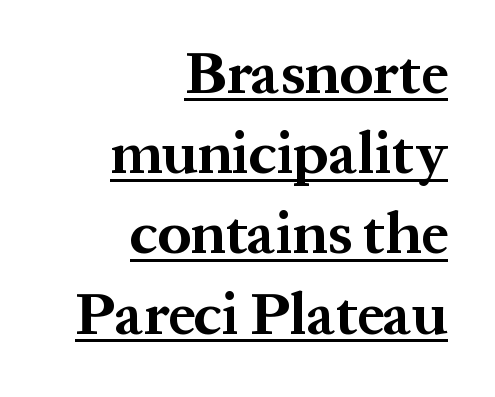
{"serif": "yes", "italic": "no", "bold": "yes", "weight": "bold", "width": "normal", "stroke_contrast": "medium", "x_height": "medium", "monospaced": "no", "underline": "yes", "align": "right", "line_spacing": "normal", "line_spacing_ratio": 1.36, "letter_spacing": "normal", "letter_spacing_em": 0.0, "glyph_px": 59}
